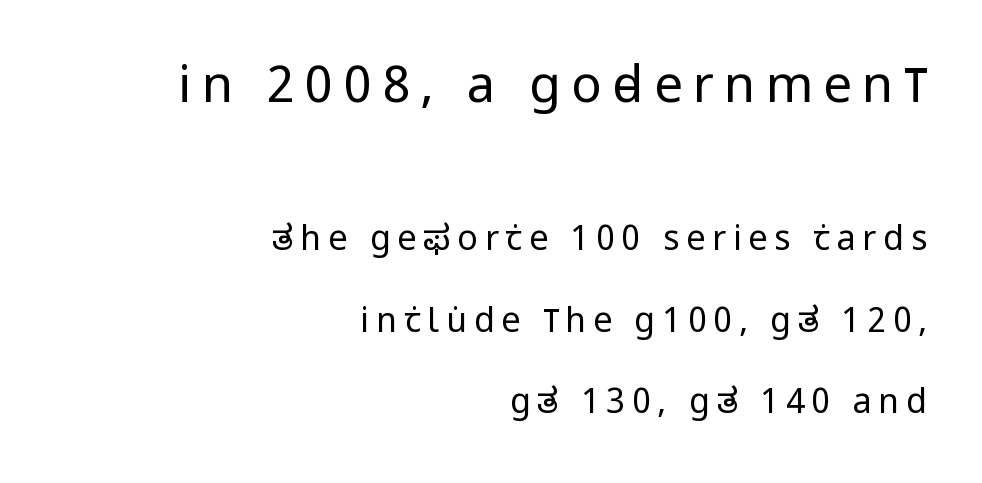
The image shows 51 px regular-weight, condensed sans-serif type, upright; set right-aligned, loose line spacing (2.4x), unusually wide letter spacing (+0.2 em), not underlined; the first (top) block is 1.5x larger; low stroke contrast and a large x-height.
